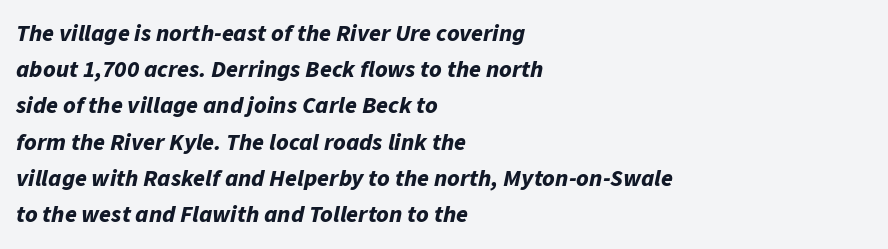
The image shows 24 px bold type, italic (leaning right); set left-aligned, normal line spacing (1.51x), normal letter spacing, not underlined.
